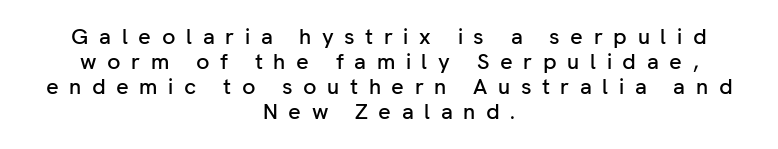
{"italic": "no", "underline": "no", "align": "center", "line_spacing": "tight", "line_spacing_ratio": 1.14, "letter_spacing": "wide", "letter_spacing_em": 0.48, "glyph_px": 22}
